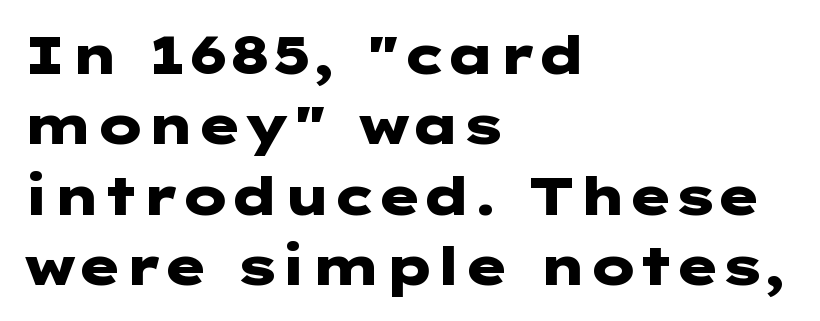
Strong, thick strokes mark this as bold type. Is this a sans? Yes — the strokes have no serifs. Honestly, the letter spacing is just normal — you wouldn't notice it. The block of text has a typical density, with ordinary space between rows.
